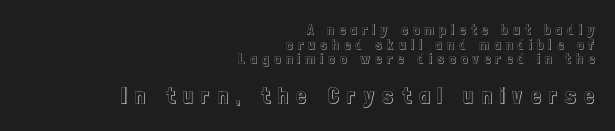
Q: Is the text italic (slanted)? A: No, it is upright.
Q: Is the text underlined? A: No.
Q: How is the paragraph aligned? A: Right-aligned.
Q: Is the spacing between letters normal or unusually wide? A: Unusually wide.
Q: Is the spacing between lines tight, normal or loose? A: Tight.
Q: Which block of text is set in a larger size, the first (top) or the second (bottom)? A: The second (bottom) one.
